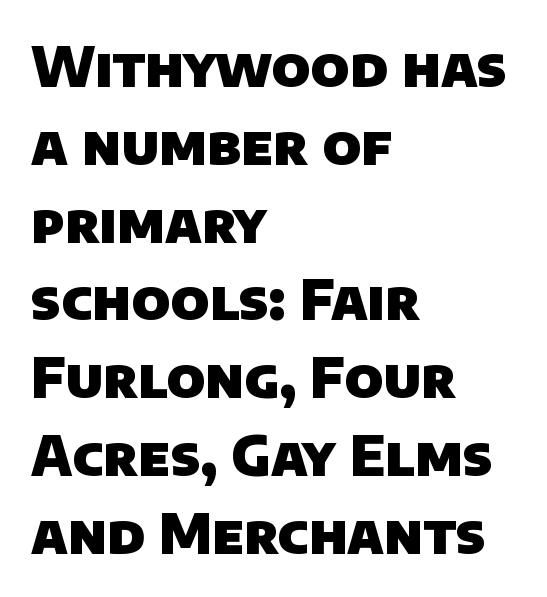
The image shows 54 px heavy sans-serif type; set left-aligned, normal line spacing (1.44x), normal letter spacing, not underlined; low stroke contrast and a large x-height.
